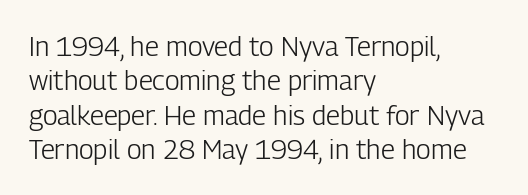
The image shows 27 px text type, upright; set left-aligned, normal line spacing (1.27x), normal letter spacing, not underlined.
